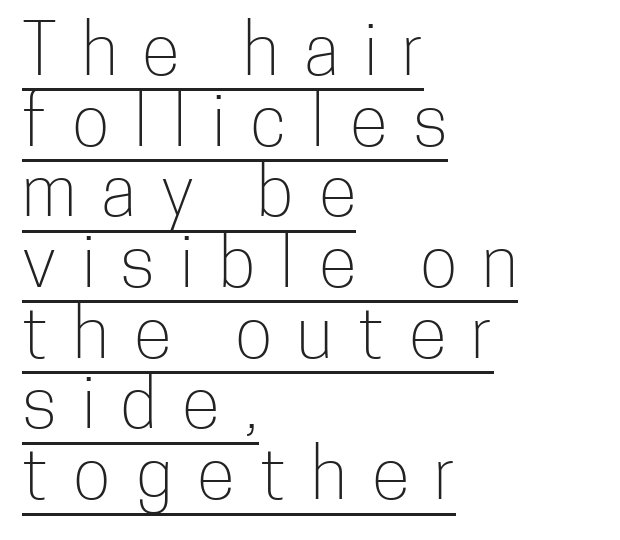
Is the letter spacing exaggerated? Yes — the characters are pushed far apart. Here the designer chose a conventional face with non-uniform glyph widths. The paragraph has a hard left edge and a soft right edge. In terms of leading, this rendering errs on the cramped side. The weight would be labelled regular, book, light, or lighter still. This rendering features underlined lettering.
